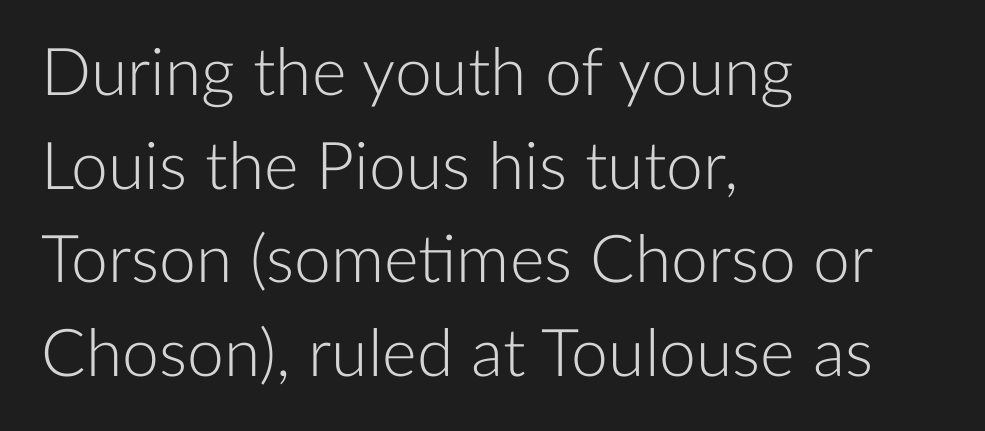
In terms of leading, this rendering sits right in the middle. Has an underline been added? It has not. Serifs: no, the terminals of the letterforms are clean. Reading down the block, your eye returns to a fixed left position each line.
